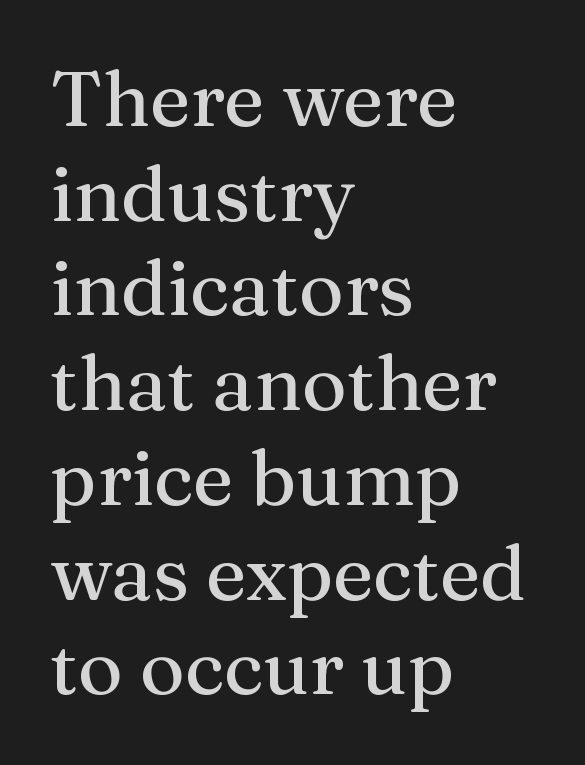
{"serif": "yes", "italic": "no", "width": "normal", "stroke_contrast": "medium", "x_height": "medium", "monospaced": "no", "underline": "no", "align": "left", "line_spacing_ratio": 1.23, "letter_spacing": "normal", "letter_spacing_em": 0.0, "glyph_px": 77}
